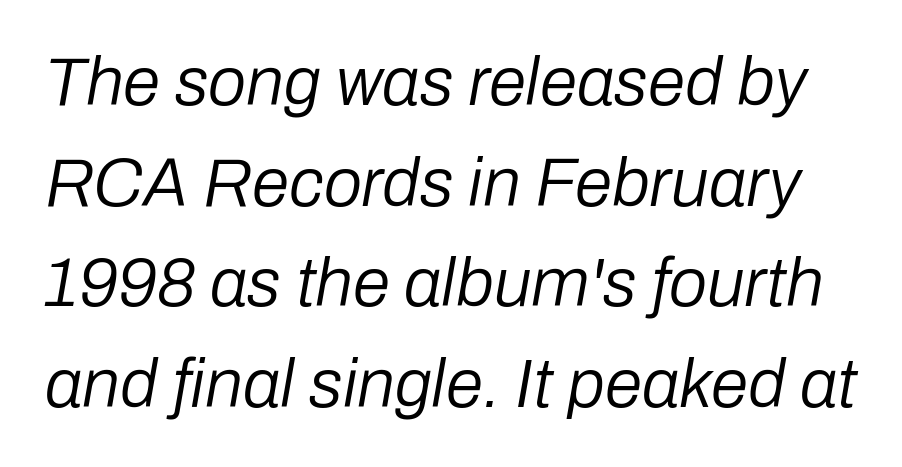
You could not count columns in this text — the font is proportionally spaced. Plain, unruled lines of type. Tracking here is standard; glyphs follow each other at the usual distance. When letters slant like this, we call the style italic. Weight: regular or lighter.
